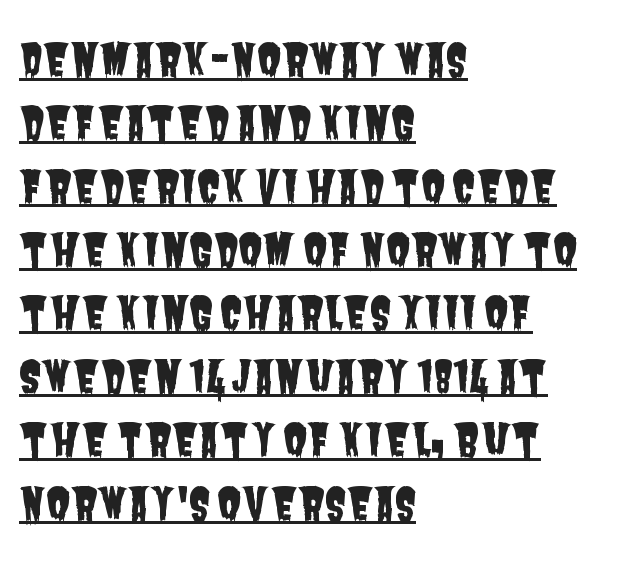
Students, observe the line beneath the letters — that is underlining. Is there much room between lines? A standard amount, neither cramped nor airy. Typographically, this falls in the sans-serif category. These lines are rendered in a variable-pitch font. Every row of glyphs begins at an identical x-position on the left. Students, note that the glyphs here touch the page at normal intervals.
